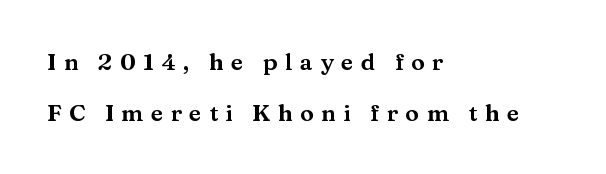
Q: Is the text italic (slanted)? A: No, it is upright.
Q: Is the text underlined? A: No.
Q: How is the paragraph aligned? A: Left-aligned.
Q: Is the spacing between letters normal or unusually wide? A: Unusually wide.
Q: Is the spacing between lines tight, normal or loose? A: Loose.
